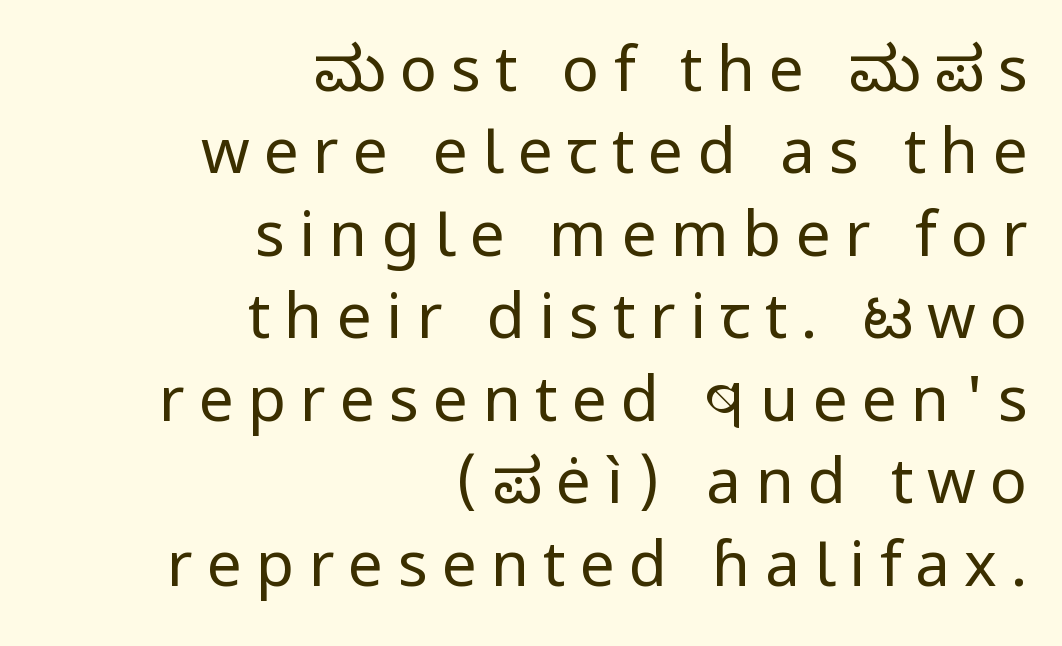
The letters advance in unequal steps, a hallmark of proportional type. All the whitespace from short lines collects on the left. Nothing heavy about these letters — not bold at all. Whoever set this chose a conventional vertical rhythm. This sample uses an upright cut, with every glyph sitting square on the baseline.
